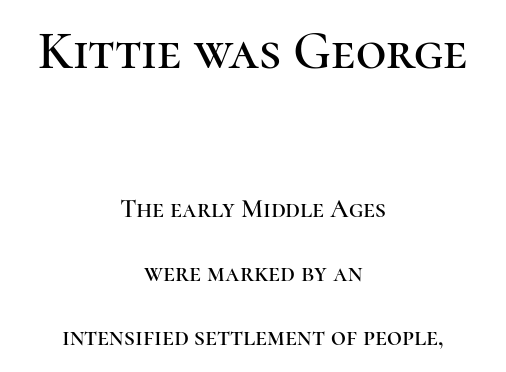
{"serif": "yes", "italic": "no", "width": "normal", "stroke_contrast": "high", "x_height": "medium", "monospaced": "no", "underline": "no", "align": "center", "line_spacing": "loose", "line_spacing_ratio": 2.46, "letter_spacing": "normal", "letter_spacing_em": 0.0, "larger_block": "first", "size_ratio": 2.04, "glyph_px": 53}
